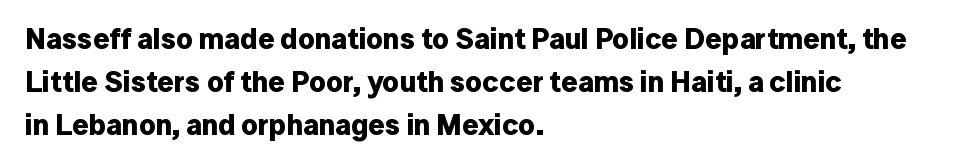
The image shows 29 px bold sans-serif type, upright; set left-aligned, normal line spacing (1.49x), normal letter spacing, not underlined; low stroke contrast and a medium x-height.
